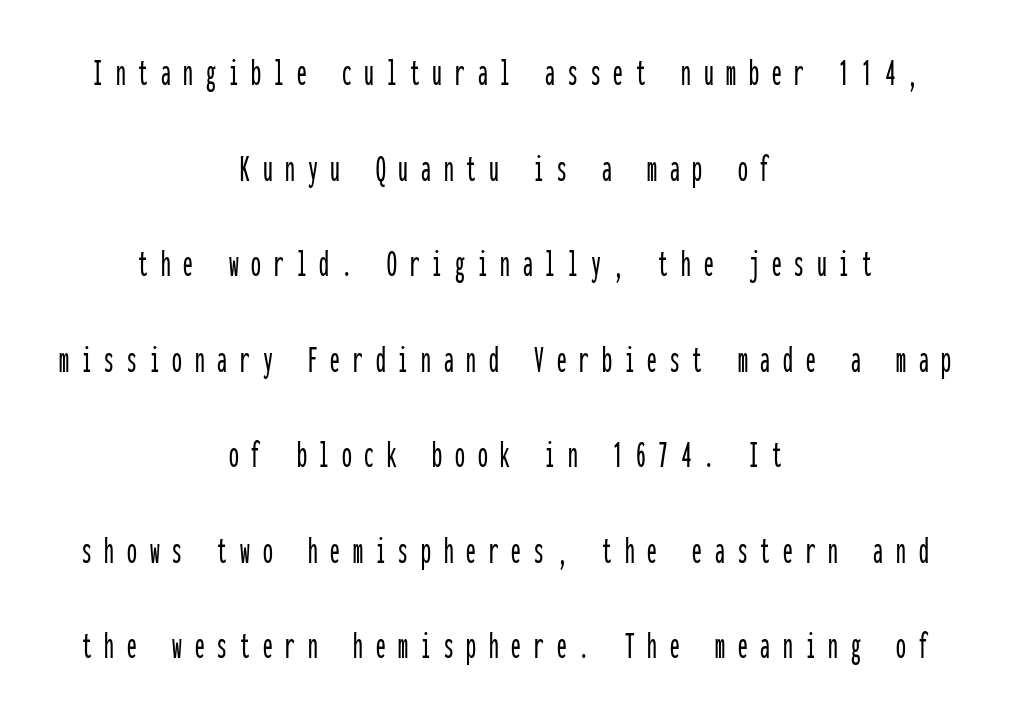
The image shows 39 px condensed sans-serif type, upright, monospaced; set centered, loose line spacing (2.45x), unusually wide letter spacing (+0.33 em), not underlined; low stroke contrast and a medium x-height.
